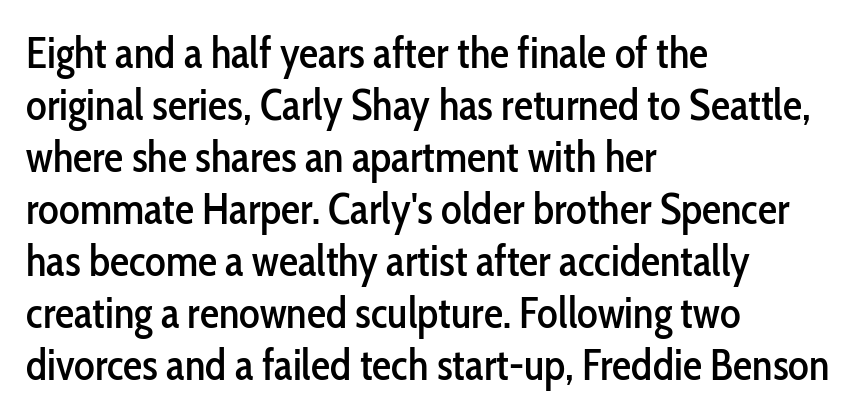
The image shows 43 px condensed sans-serif type, upright; set left-aligned, line spacing 1.21x, normal letter spacing, not underlined; low stroke contrast and a medium x-height.
